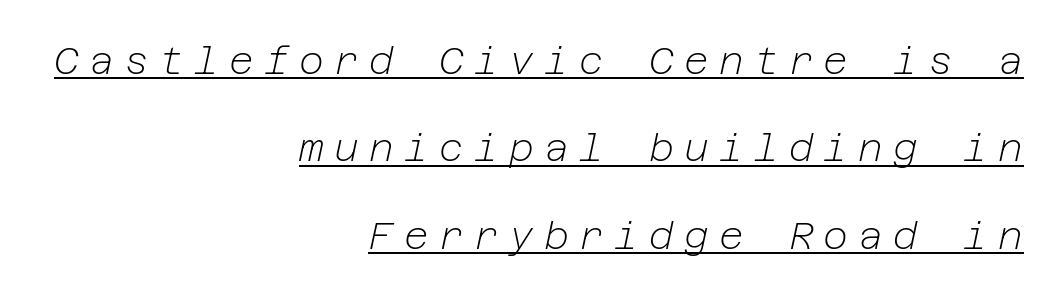
{"italic": "yes", "lean": "right", "slant_degrees": 12, "bold": "no", "weight": "light", "width": "normal", "stroke_contrast": "low", "x_height": "medium", "underline": "yes", "align": "right", "line_spacing": "loose", "line_spacing_ratio": 2.3, "letter_spacing": "wide", "letter_spacing_em": 0.27, "glyph_px": 38}
